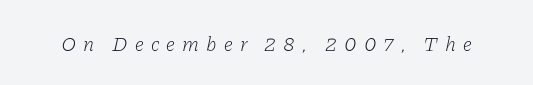
{"italic": "yes", "lean": "right", "slant_degrees": 11, "bold": "no", "underline": "no", "letter_spacing": "wide", "letter_spacing_em": 0.34, "glyph_px": 21}
